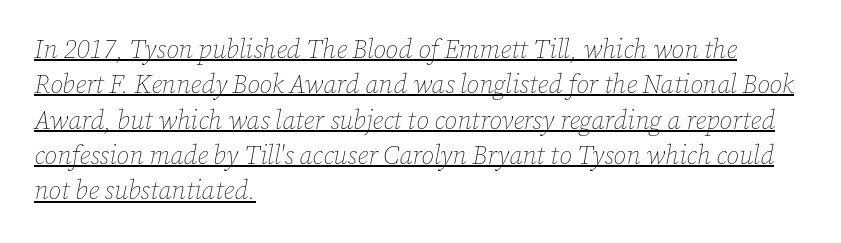
The image shows 26 px text type, italic (leaning right); set left-aligned, normal line spacing (1.36x), normal letter spacing, underlined.
